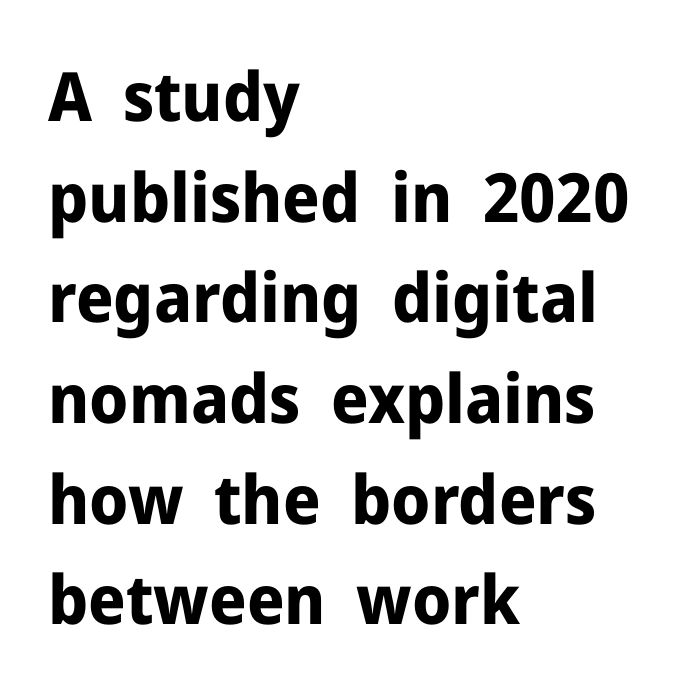
The image shows 68 px bold sans-serif type, upright; set left-aligned, normal line spacing (1.48x), normal letter spacing, not underlined; low stroke contrast and a medium x-height.
